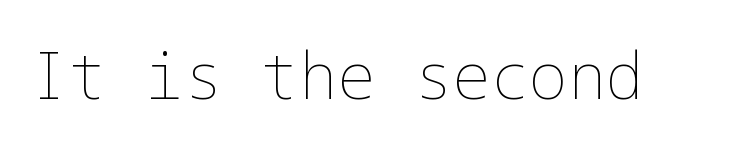
The image shows 64 px thin type, upright; set normal letter spacing, not underlined; low stroke contrast and a medium x-height.
